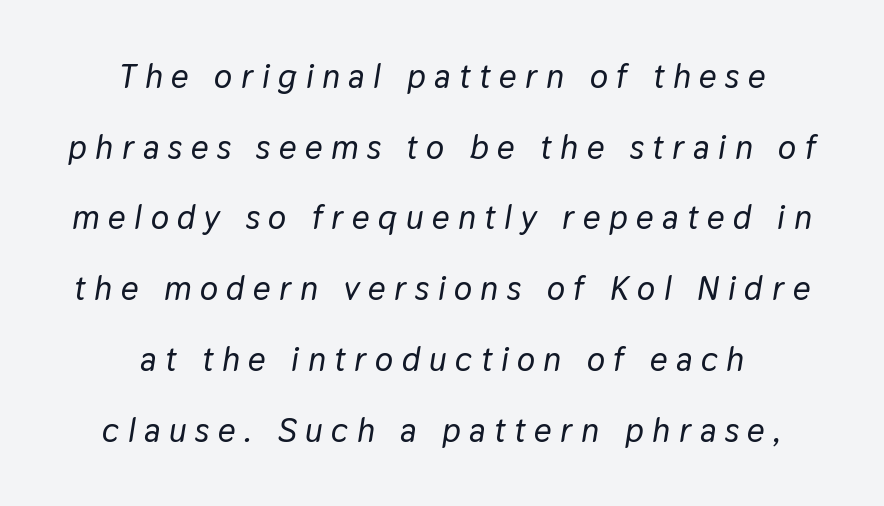
The image shows 34 px text type, italic (leaning right); set centered, loose line spacing (2.08x), unusually wide letter spacing (+0.25 em), not underlined; low stroke contrast and a medium x-height.
